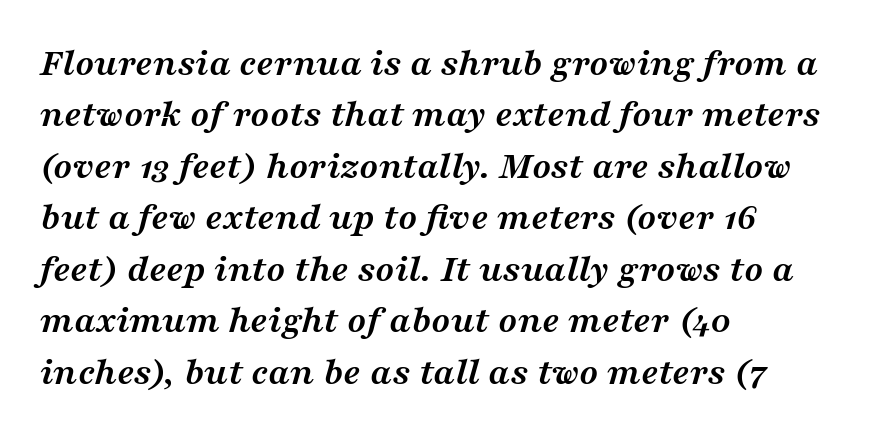
These lines keep a tight, regular rhythm from letter to letter. If you drew a ruler down the left edge, every line would touch it. Emphasis-style slanted type is in use. The characters look thick and weighty, a clear bold. The rendering shows small feet on the letterforms — a serif design. Words float on clear page, feet unadorned.
